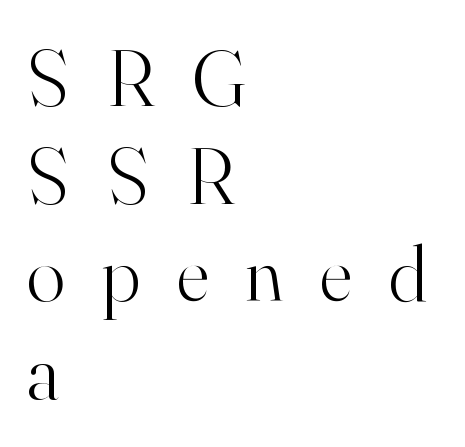
{"serif": "yes", "italic": "no", "bold": "no", "weight": "light", "width": "normal", "stroke_contrast": "high", "x_height": "small", "monospaced": "no", "underline": "no", "align": "left", "line_spacing_ratio": 1.22, "letter_spacing": "wide", "letter_spacing_em": 0.46, "glyph_px": 80}
